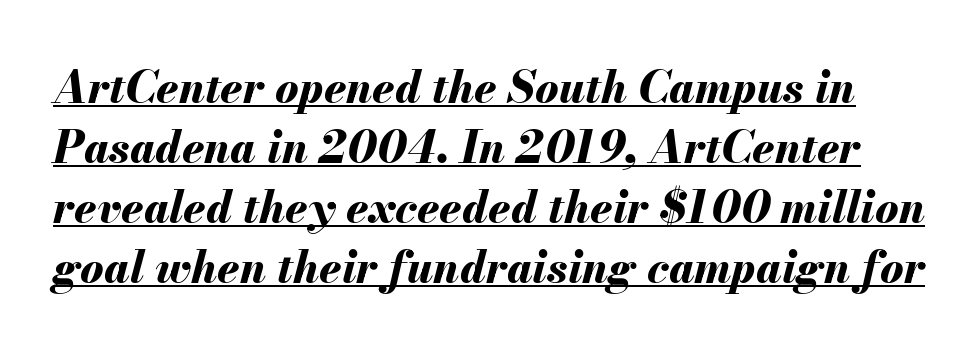
The image shows 44 px bold type, italic (leaning right); set normal line spacing (1.36x), normal letter spacing, underlined; medium stroke contrast and a small x-height.
